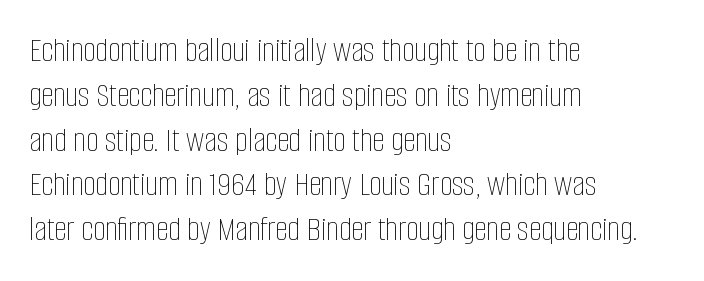
This rendering uses left alignment, leaving the right contour irregular. The letters stand upright; this is a roman face. Line spacing here is normal. This sample has the flowing, uneven cadence of proportional lettering. Weight: not bold — regular or lighter.
